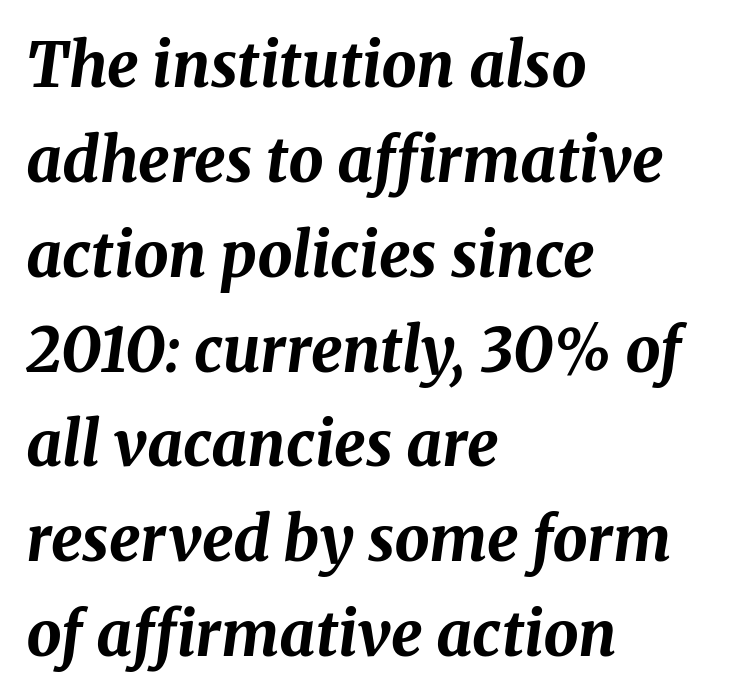
Each letter keeps its own natural width here, so spacing adapts to shape. Designer's note — italics engaged. The strokes are fattened all the way to bold. The gaps between neighbouring characters are ordinary and unremarkable.
